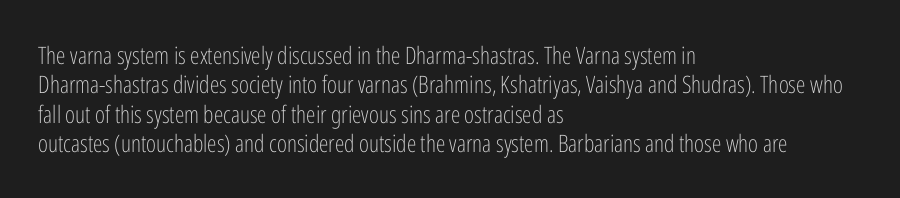
The image shows 24 px text type, upright; set left-aligned, line spacing 1.22x, normal letter spacing, not underlined.
